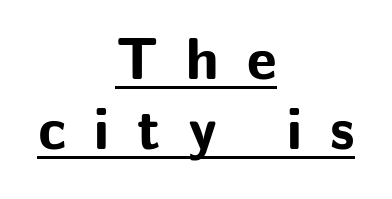
In CSS terms this would be text-align: center. A sans-serif font was chosen for this passage. Students, observe the line beneath the letters — that is underlining. Heavy, bold letterforms. Characters follow at a spacing far wider than the type designer built in. The face used here is proportionally spaced, like ordinary book or web type.
